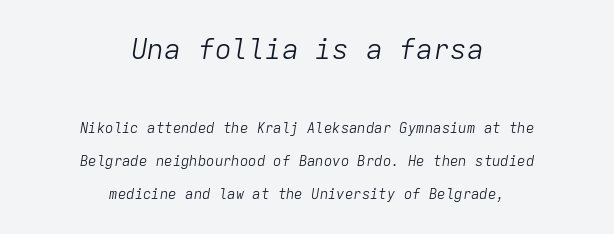
Tracking value appears to be zero — textbook default spacing. Rows of type keep a wide berth in the vertical direction. Spacing verdict: monospaced, one width for all characters. The baseline area is clear.
